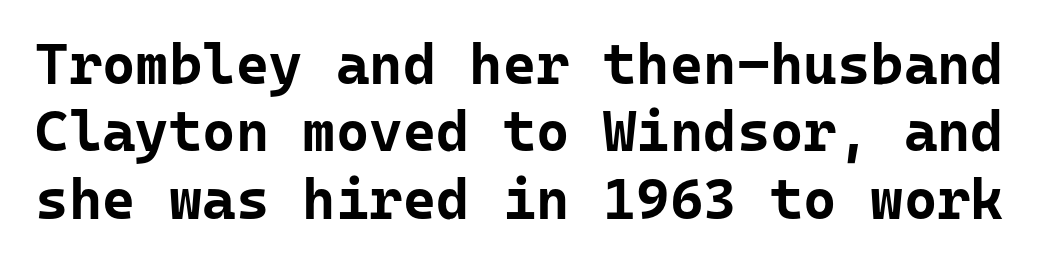
Thick stems and heavy bowls — unmistakably bold. The letters stand straight up with perfectly vertical stems. Nobody touched the tracking dial on this one. Quick note: underline off. The rendering shows plain stroke endings on the letterforms — a sans-serif design.
